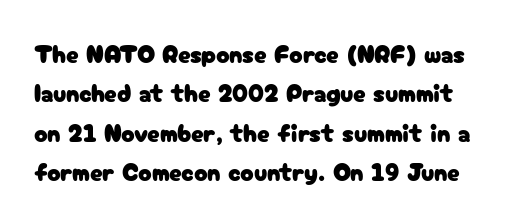
The letters stand straight up with perfectly vertical stems. The line-height multiplier appears to be the usual default. The string is rendered with underlining switched off. Students, note that the glyphs here touch the page at normal intervals.
